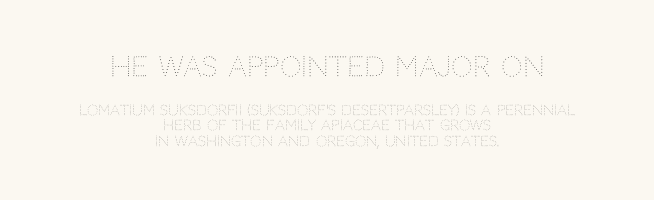
This rendering uses center alignment, leaving both contours irregular but symmetric. The lettering holds an erect, upright posture throughout. Observe the ordinary spacing: letters are neighbours, not strangers. Caption: face not bold, strokes unweighted.
